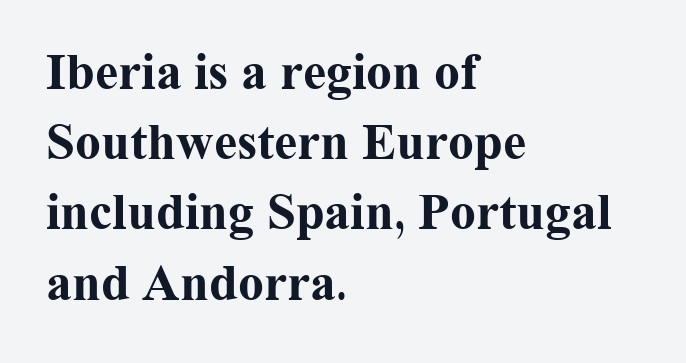
Baseline-to-baseline distance is the conventional proportion of letter height. Decoration check: the copy has no underline. Every letter is thick-stroked: bold, no question. Casual observation: everything's shoved over to the left.
